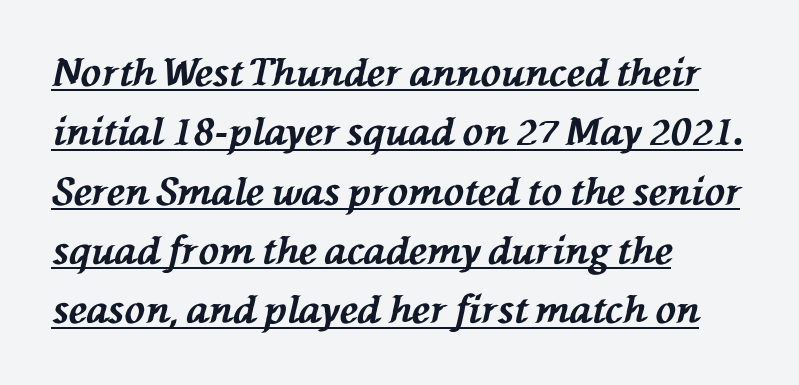
Q: Is the text bold? A: Yes.
Q: Is the text italic (slanted)? A: Yes, it leans left by about 76 degrees.
Q: Is the text underlined? A: Yes.
Q: How is the paragraph aligned? A: Left-aligned.
Q: Is the spacing between letters normal or unusually wide? A: Normal.
Q: Is the spacing between lines tight, normal or loose? A: Normal.
Q: Width (condensed, normal, or wide)? A: Normal.
Q: Stroke contrast? A: Medium.
Q: x-height? A: Medium.
Q: Monospaced? A: No.
